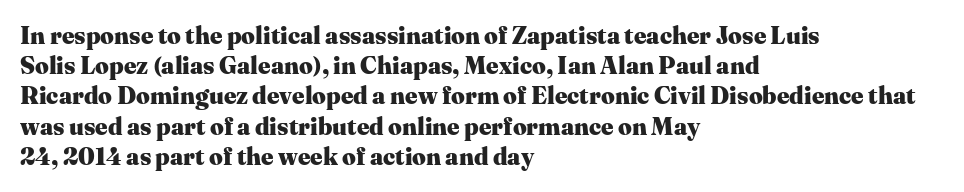
The image shows 24 px bold type, upright; set left-aligned, normal line spacing (1.26x), normal letter spacing, not underlined.
